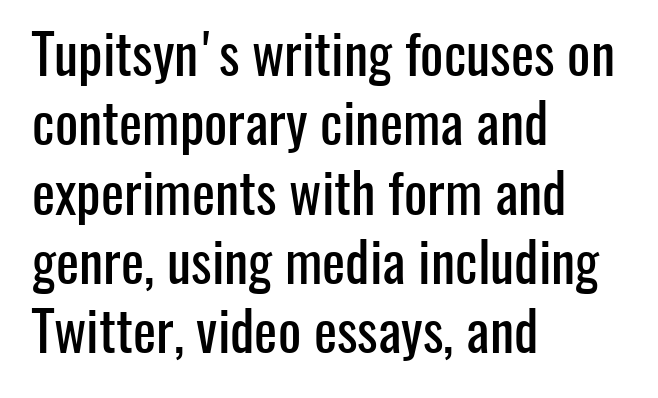
Varying glyph widths throughout — classic text-font behaviour. The space beneath each line is pristine and unruled. Grotesque or geometric, the face here clearly has no serifs. Caption: multi-line text, flush left, ragged right.
